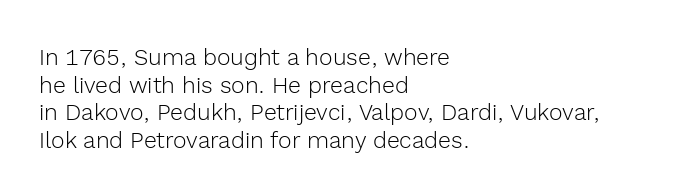
Unlike italic type, these characters show no tilt at all. The string is rendered with underlining switched off. The lines are quadded left. Tracking here is standard; glyphs follow each other at the usual distance. The letters look calm and open, with moderate or lighter stems.
